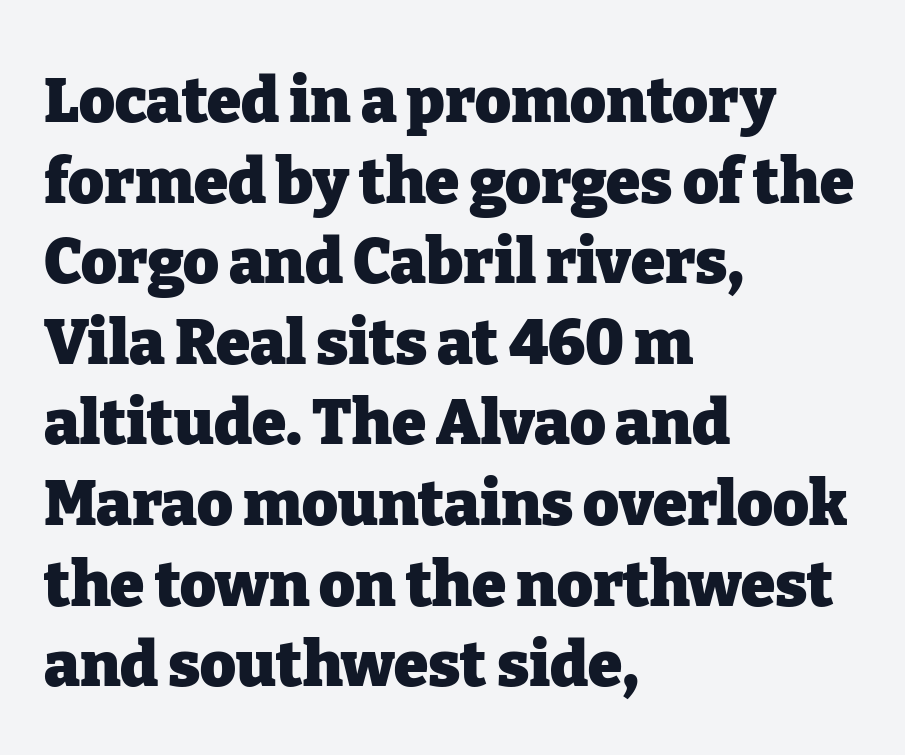
Q: Is the text bold? A: Yes.
Q: Is the text italic (slanted)? A: No, it is upright.
Q: Is the typeface a serif or a sans-serif typeface? A: Serif.
Q: Is the text underlined? A: No.
Q: How is the paragraph aligned? A: Left-aligned.
Q: Is the spacing between letters normal or unusually wide? A: Normal.
Q: Is the spacing between lines tight, normal or loose? A: Normal.
Q: Width (condensed, normal, or wide)? A: Normal.
Q: Stroke contrast? A: Low.
Q: x-height? A: Medium.
Q: Monospaced? A: No.
